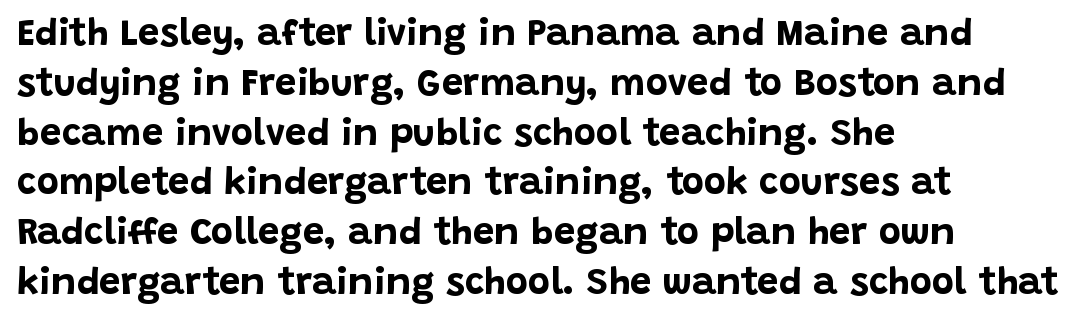
{"serif": "no", "italic": "no", "bold": "yes", "weight": "bold", "width": "normal", "stroke_contrast": "low", "x_height": "large", "monospaced": "no", "underline": "no", "align": "left", "line_spacing": "normal", "line_spacing_ratio": 1.31, "letter_spacing": "normal", "letter_spacing_em": 0.0, "glyph_px": 38}
